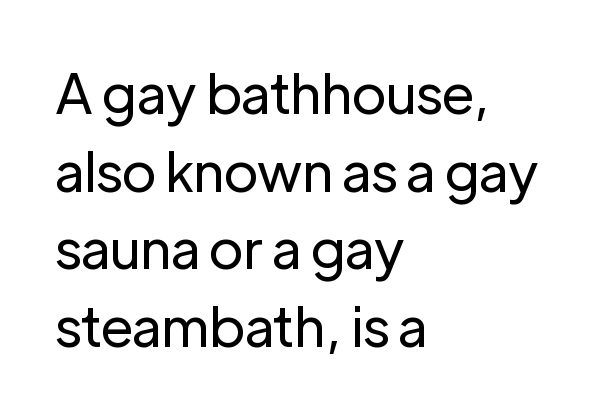
The strokes are not fattened; the text isn't bold. All the whitespace from short lines collects on the right. Each letter keeps its own natural width here, so spacing adapts to shape. Successive baselines arrive at the customary interval.
